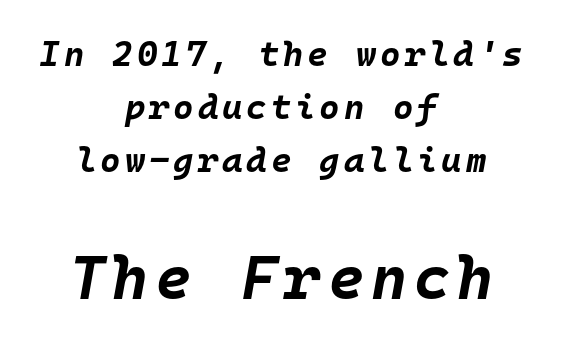
One glance says typical: line gaps are just what's usual. Every character here occupies the same horizontal width, giving the sample a typewriter-like rhythm. Set as a true bold cut, around the 700 mark. Check the space under the baseline: it is left empty.
